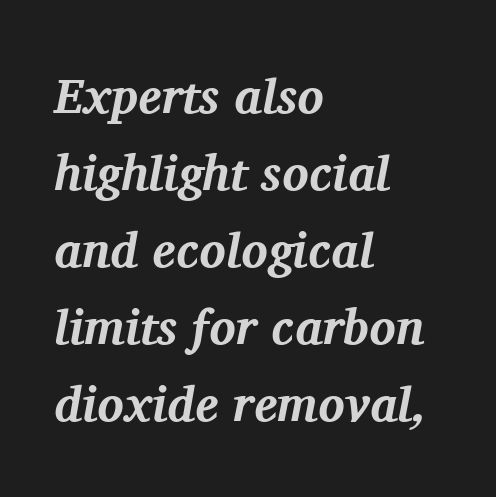
{"serif": "yes", "italic": "yes", "lean": "right", "slant_degrees": 11, "bold": "yes", "weight": "bold", "width": "normal", "stroke_contrast": "medium", "x_height": "medium", "monospaced": "no", "underline": "no", "align": "left", "line_spacing": "normal", "line_spacing_ratio": 1.57, "letter_spacing": "normal", "letter_spacing_em": 0.0, "glyph_px": 49}
